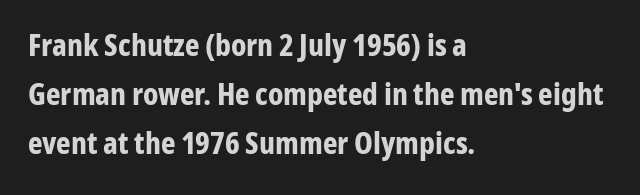
Q: Is the text bold? A: Yes.
Q: Is the text italic (slanted)? A: No, it is upright.
Q: Is the typeface a serif or a sans-serif typeface? A: Sans-serif.
Q: Is the text underlined? A: No.
Q: How is the paragraph aligned? A: Left-aligned.
Q: Is the spacing between letters normal or unusually wide? A: Normal.
Q: Is the spacing between lines tight, normal or loose? A: Normal.
Q: Width (condensed, normal, or wide)? A: Condensed.
Q: Stroke contrast? A: Low.
Q: x-height? A: Medium.
Q: Monospaced? A: No.
